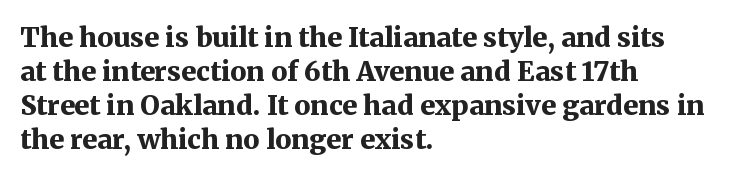
Q: Is the text bold? A: Yes.
Q: Is the text italic (slanted)? A: No, it is upright.
Q: Is the text underlined? A: No.
Q: How is the paragraph aligned? A: Left-aligned.
Q: Is the spacing between letters normal or unusually wide? A: Normal.
Q: Is the spacing between lines tight, normal or loose? A: Normal.
